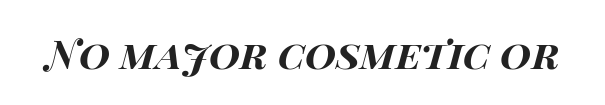
The image shows 40 px bold, wide type, italic (leaning right); set normal letter spacing, not underlined; high stroke contrast and a large x-height.
